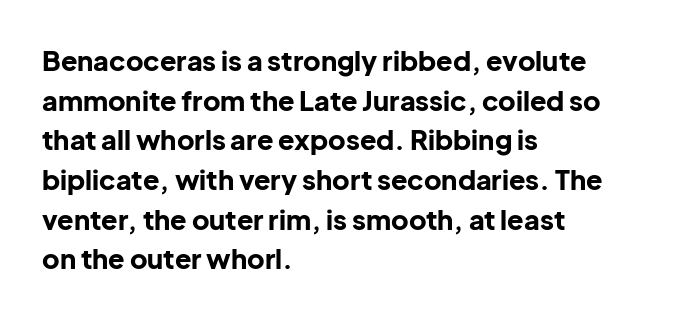
The glyphs are unaccompanied by any horizontal stroke below them. The characters look thick and weighty, a clear bold. Horizontally, the lines are justified to the leading edge only. Successive baselines arrive at the customary interval. Ordinary non-slanted type is in use.
